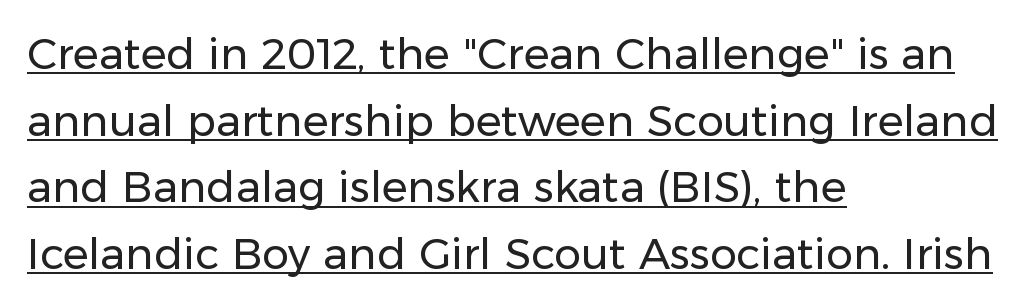
Q: Is the text bold? A: No.
Q: Is the text italic (slanted)? A: No, it is upright.
Q: Is the typeface a serif or a sans-serif typeface? A: Sans-serif.
Q: Is the text underlined? A: Yes.
Q: How is the paragraph aligned? A: Left-aligned.
Q: Is the spacing between letters normal or unusually wide? A: Normal.
Q: Is the spacing between lines tight, normal or loose? A: Normal.
Q: Width (condensed, normal, or wide)? A: Normal.
Q: Stroke contrast? A: Low.
Q: x-height? A: Medium.
Q: Monospaced? A: No.
